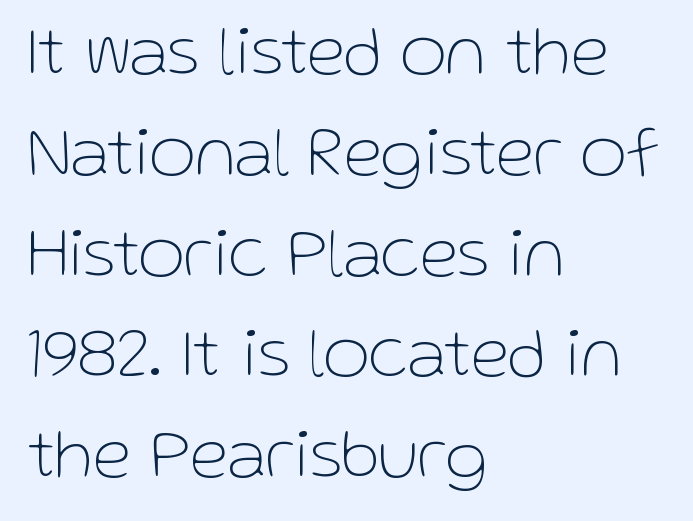
The image shows 71 px thin sans-serif type, upright; set left-aligned, normal line spacing (1.42x), normal letter spacing, not underlined; low stroke contrast and a medium x-height.
